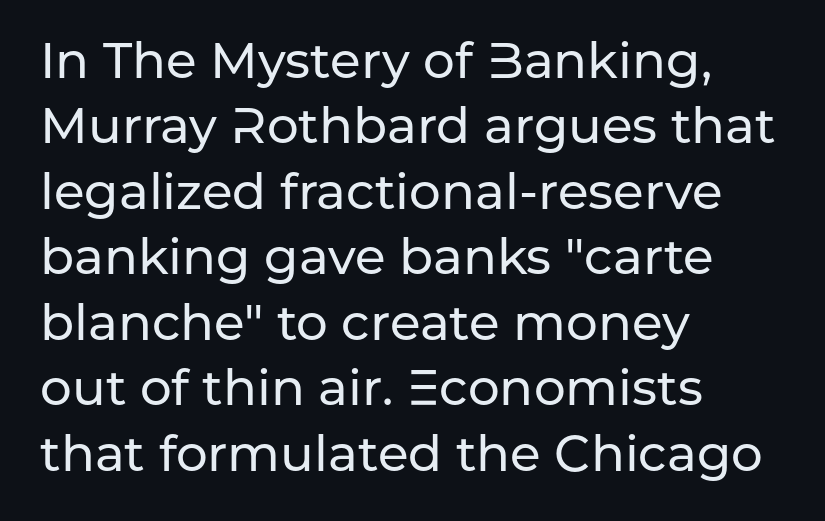
Q: Is the text italic (slanted)? A: No, it is upright.
Q: Is the typeface a serif or a sans-serif typeface? A: Sans-serif.
Q: Is the text underlined? A: No.
Q: How is the paragraph aligned? A: Left-aligned.
Q: Is the spacing between letters normal or unusually wide? A: Normal.
Q: Is the spacing between lines tight, normal or loose? A: Normal.
Q: Width (condensed, normal, or wide)? A: Normal.
Q: Stroke contrast? A: Low.
Q: x-height? A: Medium.
Q: Monospaced? A: No.
